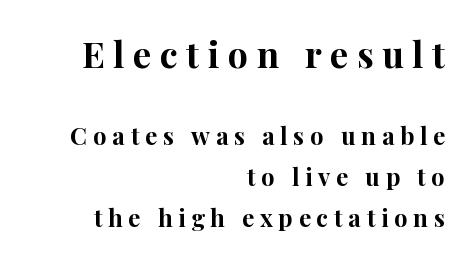
The image shows 36 px bold serif type, upright; set right-aligned, line spacing 1.71x, unusually wide letter spacing (+0.24 em), not underlined; the first (top) block is 1.5x larger; high stroke contrast and a medium x-height.
